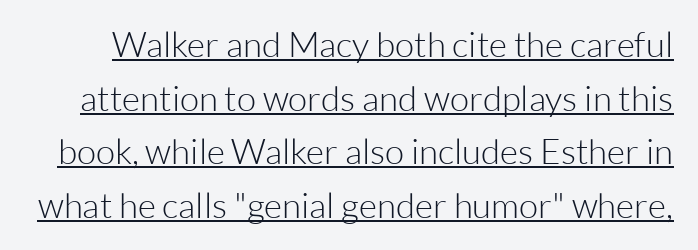
No feet cap the strokes, marking this as sans-serif type. Note the varied advance widths — an 'i' is clearly narrower than an 'm'. Tall strokes in this sample are plumb rather than angled. No letter is thick-stroked: the sample isn't bold. Reading down the column, the eye jumps a familiar distance to each next line.
